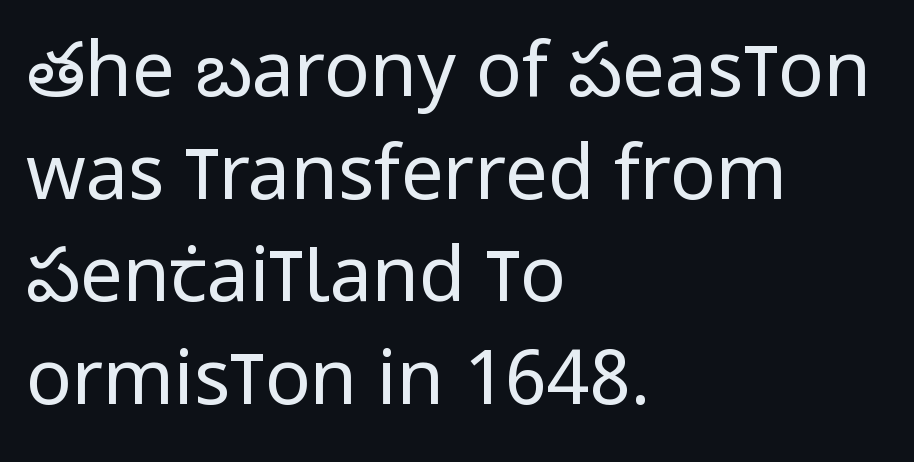
Q: Is the text bold? A: No.
Q: Is the text italic (slanted)? A: No, it is upright.
Q: Is the typeface a serif or a sans-serif typeface? A: Sans-serif.
Q: Is the text underlined? A: No.
Q: How is the paragraph aligned? A: Left-aligned.
Q: Is the spacing between letters normal or unusually wide? A: Normal.
Q: Is the spacing between lines tight, normal or loose? A: Normal.
Q: Width (condensed, normal, or wide)? A: Condensed.
Q: Stroke contrast? A: Low.
Q: x-height? A: Large.
Q: Monospaced? A: No.
